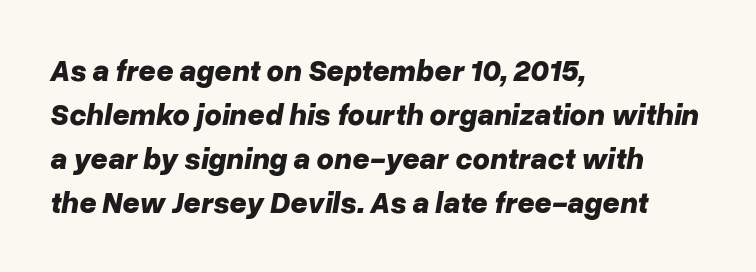
Strokes here are thick enough to call this a true bold. Words appear dense and cohesive because spacing is normal. Letters rest on an invisible, unmarked baseline. Each new line begins a customary step beneath the previous one.
